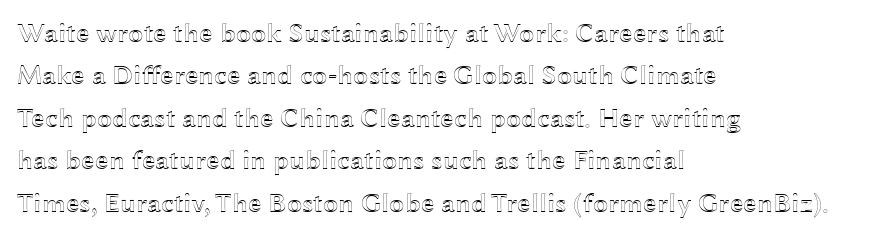
Successive baselines arrive at the customary interval. Tall strokes in this sample are plumb rather than angled. Where is the straight margin? On the left. Lines of text with bare space underneath. Each word holds together tightly as a unit, with standard inter-letter gaps.
